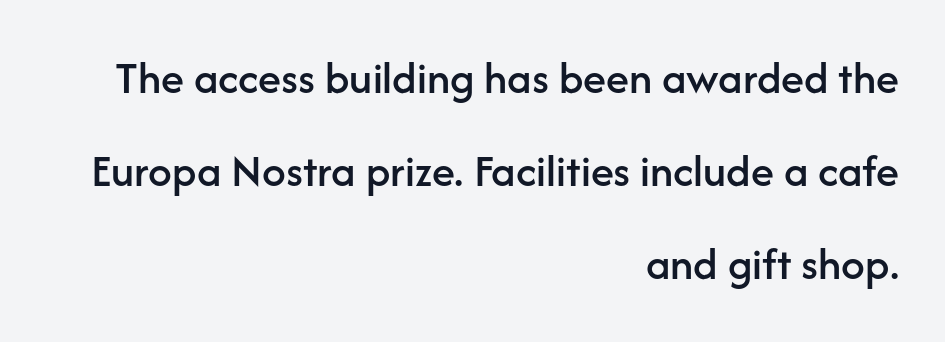
Widely set lines give the paragraph a tall, airy silhouette. Clear beneath every line of the passage. Every character sits straight up, as roman type does. Teacher's note: observe the even right margin — that is flush-right alignment. A typesetter would label this face a sans.
